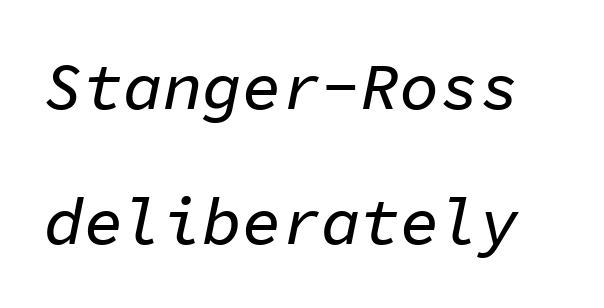
Q: Is the text italic (slanted)? A: Yes, it leans right by about 11 degrees.
Q: Is the text underlined? A: No.
Q: Is the spacing between letters normal or unusually wide? A: Normal.
Q: Is the spacing between lines tight, normal or loose? A: Loose.
Q: Width (condensed, normal, or wide)? A: Normal.
Q: Stroke contrast? A: Low.
Q: x-height? A: Medium.
Q: Monospaced? A: Yes.
